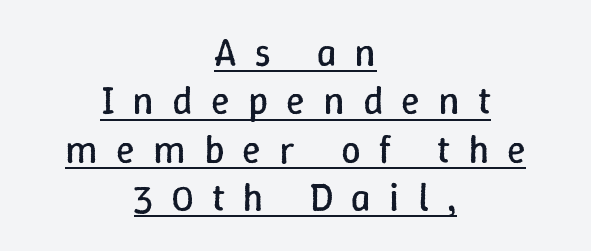
Q: Is the text bold? A: No.
Q: Is the text italic (slanted)? A: No, it is upright.
Q: Is the text underlined? A: Yes.
Q: How is the paragraph aligned? A: Centered.
Q: Is the spacing between letters normal or unusually wide? A: Unusually wide.
Q: Width (condensed, normal, or wide)? A: Normal.
Q: Stroke contrast? A: Low.
Q: x-height? A: Medium.
Q: Monospaced? A: No.
